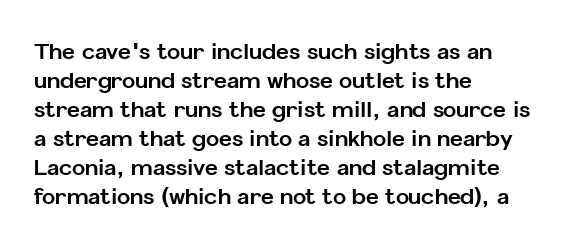
The image shows 22 px bold type, upright; set left-aligned, normal line spacing (1.32x), normal letter spacing, not underlined.
